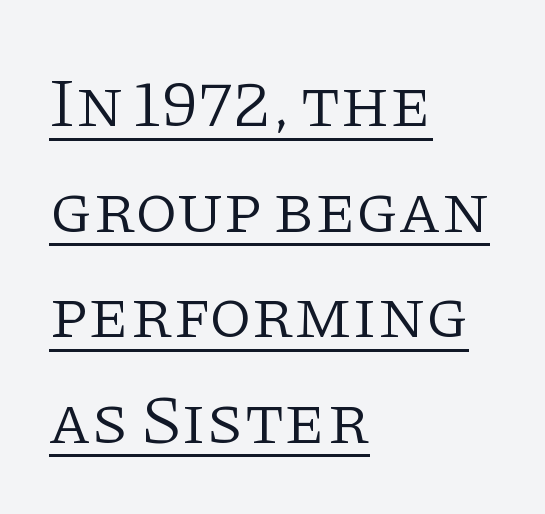
{"serif": "yes", "italic": "no", "bold": "no", "weight": "light", "width": "normal", "stroke_contrast": "low", "x_height": "large", "monospaced": "no", "underline": "yes", "align": "left", "line_spacing": "normal", "line_spacing_ratio": 1.53, "letter_spacing": "normal", "letter_spacing_em": 0.0, "glyph_px": 69}
